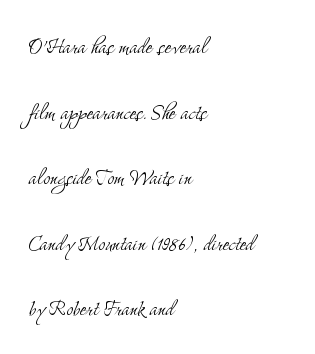
{"bold": "no", "underline": "no", "align": "left", "line_spacing": "loose", "line_spacing_ratio": 2.43, "letter_spacing": "normal", "letter_spacing_em": 0.0, "glyph_px": 27}
